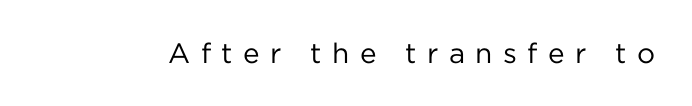
{"serif": "no", "italic": "no", "bold": "no", "weight": "regular", "width": "normal", "stroke_contrast": "low", "x_height": "medium", "monospaced": "no", "underline": "no", "letter_spacing": "wide", "letter_spacing_em": 0.37, "glyph_px": 28}
